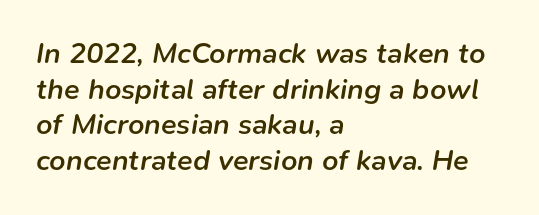
Character widths vary here, with narrow letters taking less room than wide ones. Each glyph is drawn with semibold strokes, heavier than normal yet not fully bold. Italic? Definitely — the glyphs are oblique. Every row of glyphs begins at an identical x-position on the left. Nobody touched the tracking dial on this one. This rendering features lettering with no underline.
